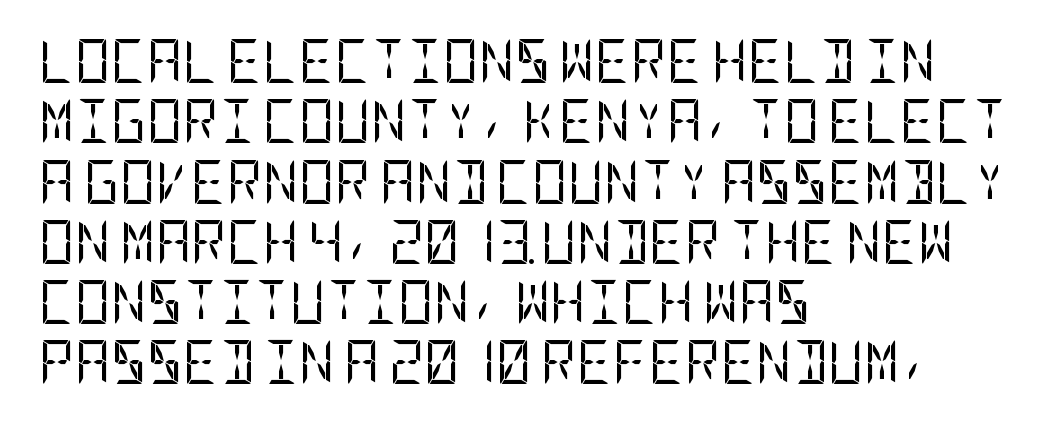
{"serif": "no", "italic": "no", "bold": "no", "weight": "regular", "width": "condensed", "stroke_contrast": "low", "x_height": "large", "underline": "no", "align": "left", "line_spacing": "normal", "line_spacing_ratio": 1.37, "letter_spacing": "normal", "letter_spacing_em": 0.0, "glyph_px": 44}
